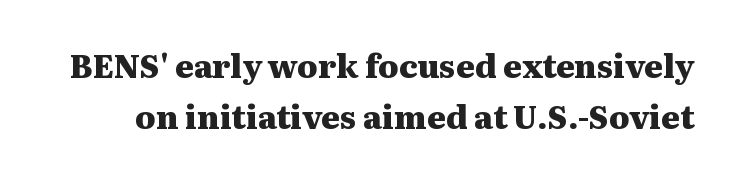
{"serif": "yes", "italic": "no", "bold": "yes", "weight": "heavy", "width": "wide", "stroke_contrast": "medium", "x_height": "medium", "monospaced": "no", "underline": "no", "line_spacing": "normal", "line_spacing_ratio": 1.59, "letter_spacing": "normal", "letter_spacing_em": 0.0, "glyph_px": 32}
